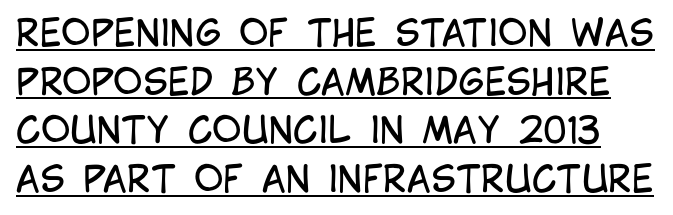
{"serif": "no", "italic": "no", "bold": "no", "weight": "regular", "width": "condensed", "stroke_contrast": "low", "x_height": "large", "monospaced": "no", "underline": "yes", "line_spacing": "normal", "line_spacing_ratio": 1.35, "letter_spacing": "normal", "letter_spacing_em": 0.0, "glyph_px": 36}
